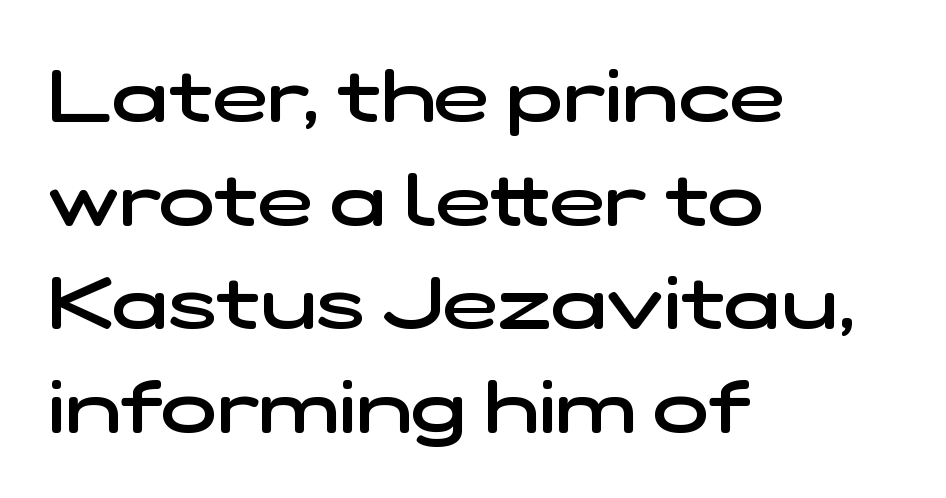
Character widths vary here, with narrow letters taking less room than wide ones. Descenders are the only things crossing below the line. This rendering leaves character spacing at its baseline value. Nothing sits at the stroke ends, so this counts as sans-serif. A bit beefed up — I'd call it semibold rather than bold.
